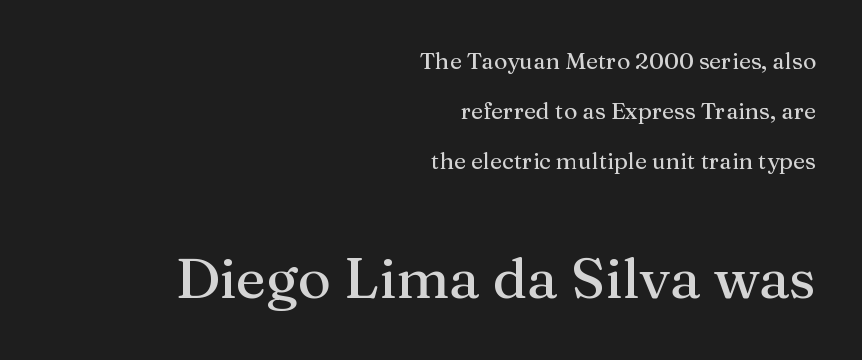
A typesetter would label this face a serif. Think of a printed novel: that variable character pitch is what you see here. The leading is generous, giving the passage an open texture. The paragraph shown leans on its right margin.
